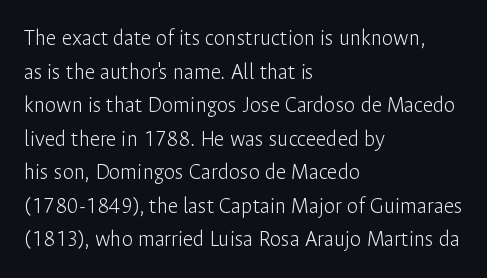
Q: Is the text bold? A: No.
Q: Is the text italic (slanted)? A: No, it is upright.
Q: Is the text underlined? A: No.
Q: How is the paragraph aligned? A: Left-aligned.
Q: Is the spacing between letters normal or unusually wide? A: Normal.
Q: Is the spacing between lines tight, normal or loose? A: Normal.
